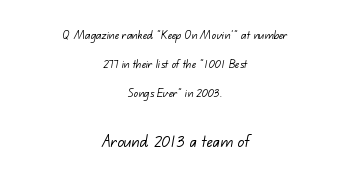
The image shows 20 px text type; set centered, loose line spacing (2.08x), normal letter spacing, not underlined; the second (bottom) block is 1.43x larger.
